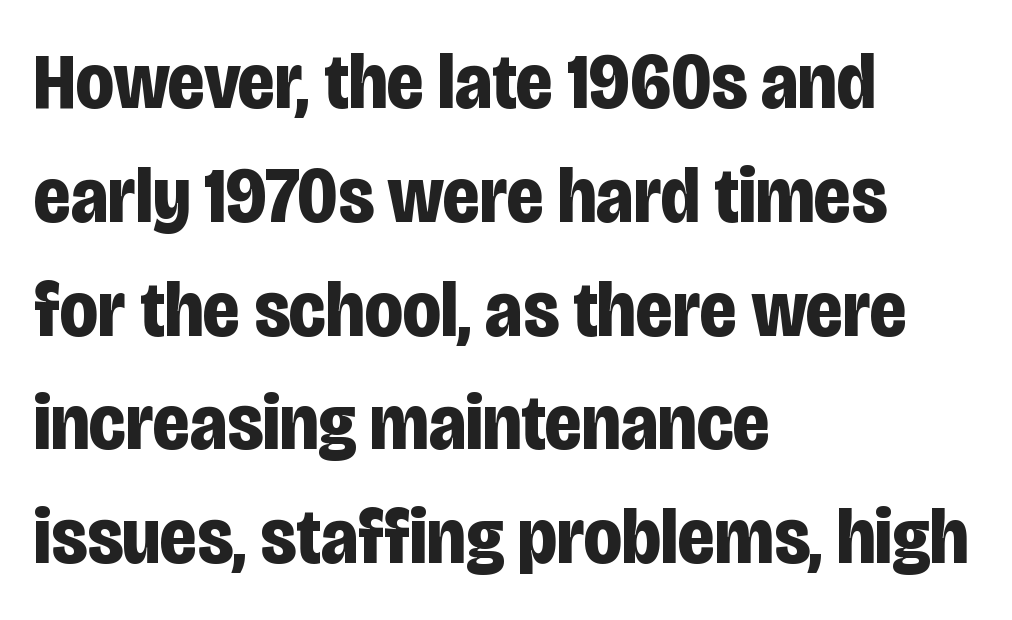
{"serif": "no", "italic": "no", "bold": "yes", "weight": "bold", "width": "condensed", "stroke_contrast": "low", "x_height": "large", "monospaced": "no", "underline": "no", "align": "left", "line_spacing": "normal", "line_spacing_ratio": 1.44, "letter_spacing": "normal", "letter_spacing_em": 0.0, "glyph_px": 79}
